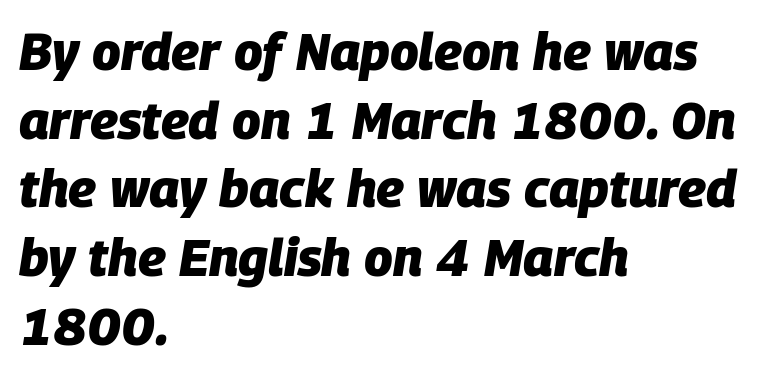
In CSS terms this would be text-align: left. This sample keeps an unexceptional amount of space between lines. Spacing between characters is what you'd get straight out of the box. The glyphs look as if they've been sheared to an angle. The gap between lines stays unmarked.
